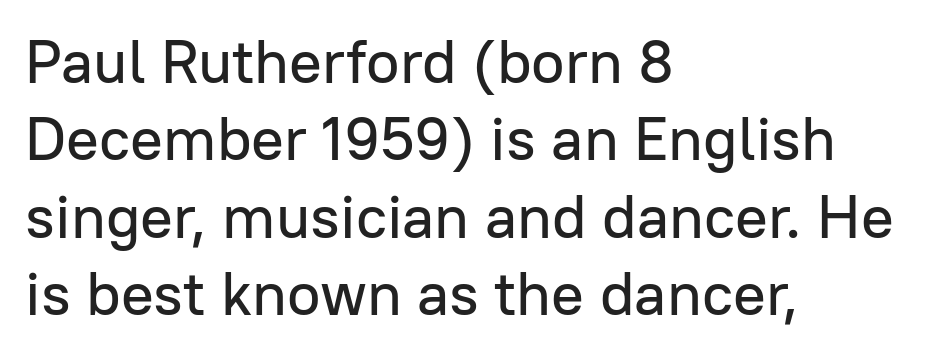
{"serif": "no", "italic": "no", "width": "normal", "stroke_contrast": "low", "x_height": "medium", "monospaced": "no", "underline": "no", "align": "left", "line_spacing": "normal", "line_spacing_ratio": 1.27, "letter_spacing": "normal", "letter_spacing_em": 0.0, "glyph_px": 61}
